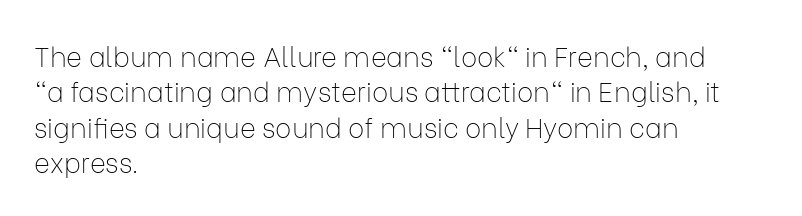
Line beginnings align vertically; line endings do not. The typography opts for an upright posture over an oblique one. Baseline-to-baseline distance is the conventional proportion of letter height. The characters are drawn with everyday or finer stroke widths. Here the glyphs are tracked normally, forming tight word shapes.
